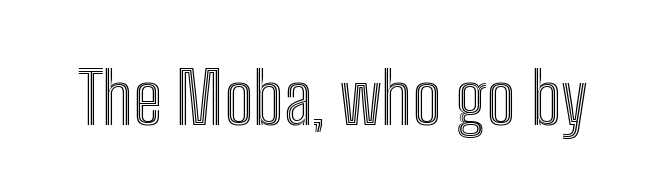
Q: Is the text italic (slanted)? A: No, it is upright.
Q: Is the text underlined? A: No.
Q: Is the spacing between letters normal or unusually wide? A: Normal.
Q: Width (condensed, normal, or wide)? A: Condensed.
Q: x-height? A: Medium.
Q: Monospaced? A: No.
